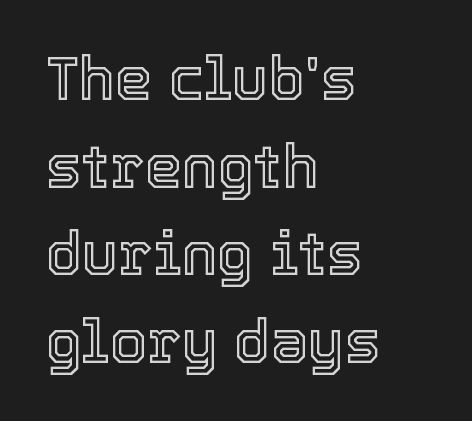
The image shows 60 px text type, upright; set left-aligned, normal line spacing (1.46x), normal letter spacing, not underlined; a medium x-height.
